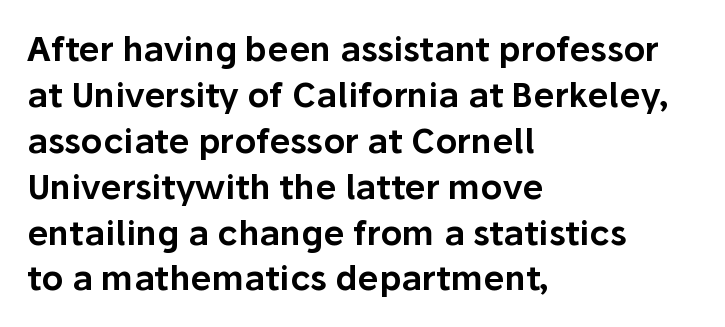
{"serif": "no", "italic": "no", "width": "normal", "stroke_contrast": "low", "x_height": "medium", "monospaced": "no", "underline": "no", "align": "left", "line_spacing": "normal", "line_spacing_ratio": 1.35, "letter_spacing": "normal", "letter_spacing_em": 0.0, "glyph_px": 34}
